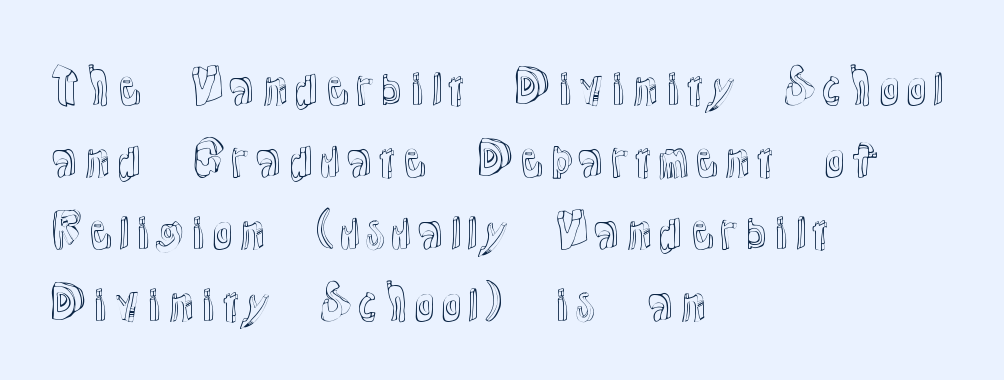
Q: Is the text italic (slanted)? A: No, it is upright.
Q: Is the text underlined? A: No.
Q: How is the paragraph aligned? A: Left-aligned.
Q: Is the spacing between letters normal or unusually wide? A: Normal.
Q: Is the spacing between lines tight, normal or loose? A: Normal.
Q: Width (condensed, normal, or wide)? A: Normal.
Q: x-height? A: Medium.
Q: Monospaced? A: No.
